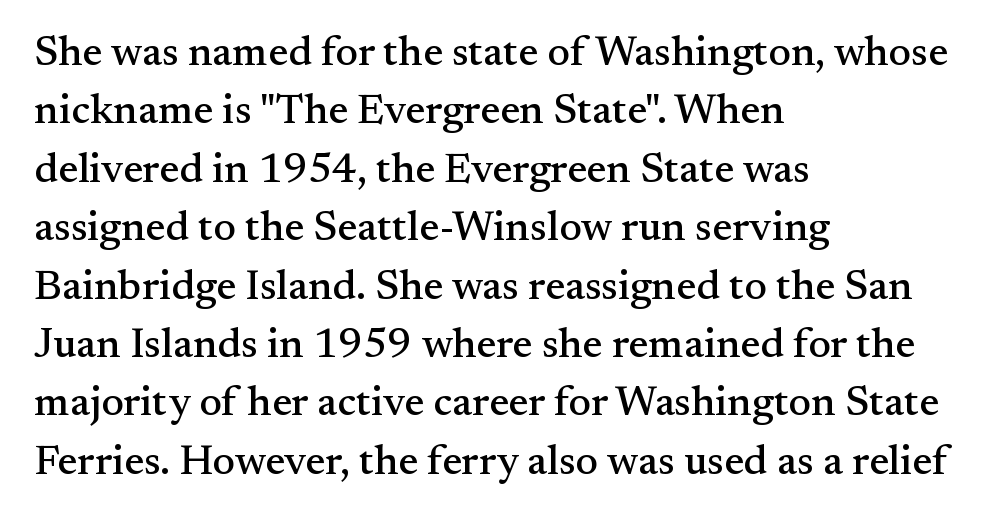
Q: Is the text italic (slanted)? A: No, it is upright.
Q: Is the typeface a serif or a sans-serif typeface? A: Serif.
Q: Is the text underlined? A: No.
Q: How is the paragraph aligned? A: Left-aligned.
Q: Is the spacing between letters normal or unusually wide? A: Normal.
Q: Is the spacing between lines tight, normal or loose? A: Normal.
Q: Width (condensed, normal, or wide)? A: Normal.
Q: Stroke contrast? A: Medium.
Q: x-height? A: Small.
Q: Monospaced? A: No.
